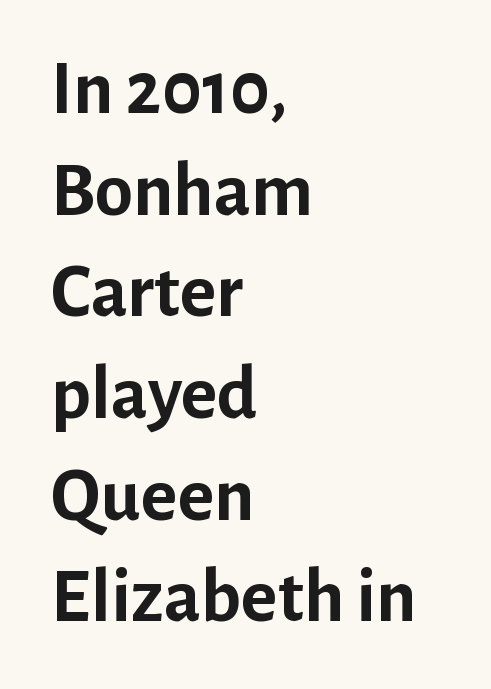
Q: Is the text bold? A: Yes.
Q: Is the text italic (slanted)? A: No, it is upright.
Q: Is the typeface a serif or a sans-serif typeface? A: Sans-serif.
Q: Is the text underlined? A: No.
Q: How is the paragraph aligned? A: Left-aligned.
Q: Is the spacing between letters normal or unusually wide? A: Normal.
Q: Is the spacing between lines tight, normal or loose? A: Normal.
Q: Width (condensed, normal, or wide)? A: Normal.
Q: Stroke contrast? A: Low.
Q: x-height? A: Medium.
Q: Monospaced? A: No.
